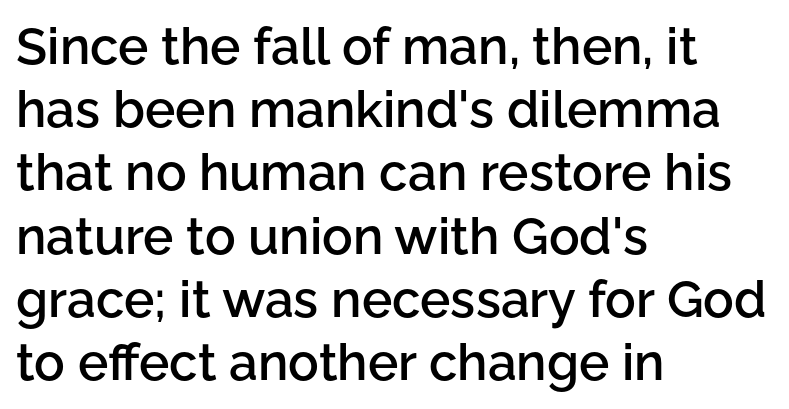
Students, this is semibold: more ink than regular, less than bold. Where is the straight margin? On the left. You could not count columns in this text — the font is proportionally spaced. Stroke terminals: plain, sans-serif. You can tell it's not italic because the verticals are truly vertical. Compared with typical body copy, the letter spacing here is the same.
